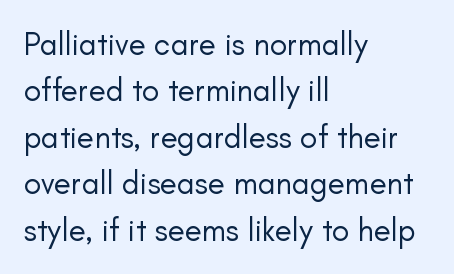
The image shows 32 px regular-weight sans-serif type, upright; set left-aligned, normal line spacing (1.45x), normal letter spacing, not underlined; low stroke contrast and a small x-height.
